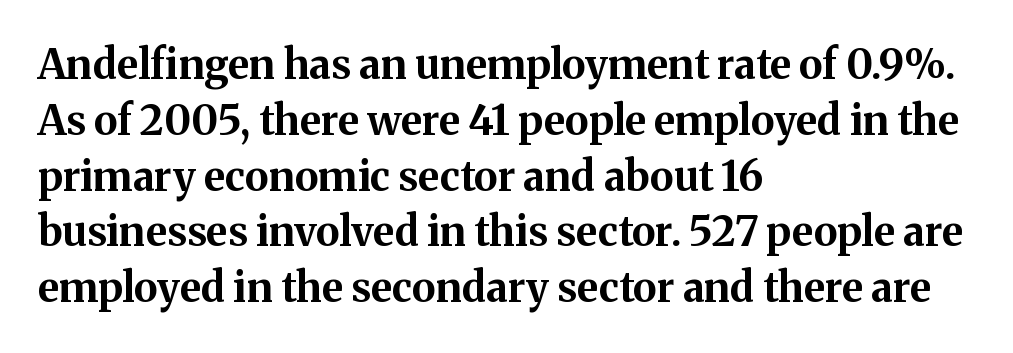
Plain, unruled lines of type. In terms of letterspacing, this is plain default setting. You'd pick this weight for a headline — it's a proper bold. Summary of vertical rhythm: regular, with standard interline spacing. Ordinary non-slanted type is in use. A typesetter would call this proportional, since set widths differ per character.
